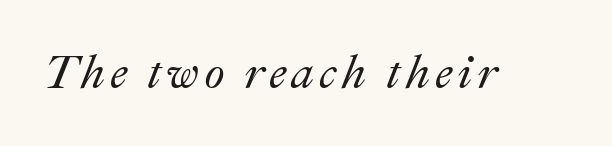
The image shows 47 px text type, italic (leaning right); set not underlined; medium stroke contrast and a small x-height.
